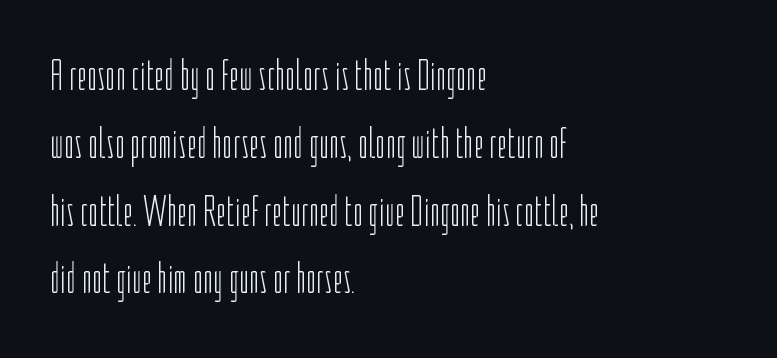
The image shows 44 px light, condensed sans-serif type, upright; set left-aligned, normal line spacing (1.54x), normal letter spacing, not underlined; low stroke contrast and a medium x-height.
